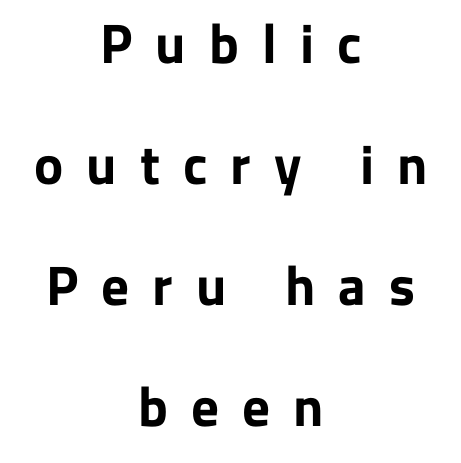
{"serif": "no", "italic": "no", "bold": "yes", "weight": "bold", "width": "normal", "stroke_contrast": "low", "x_height": "medium", "monospaced": "no", "underline": "no", "align": "center", "line_spacing": "loose", "line_spacing_ratio": 2.2, "letter_spacing": "wide", "letter_spacing_em": 0.42, "glyph_px": 55}
